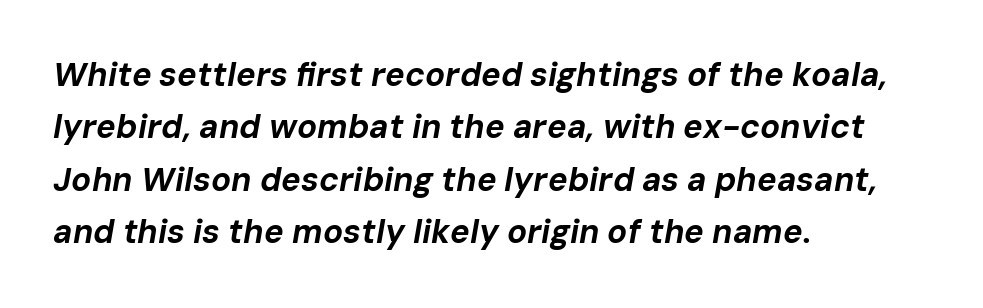
Interline gaps are of average width in this sample. Rule under the text: the space is simply empty. There's an unmistakable incline to the writing here. Between one letter and the next there's only the usual sliver of space.
